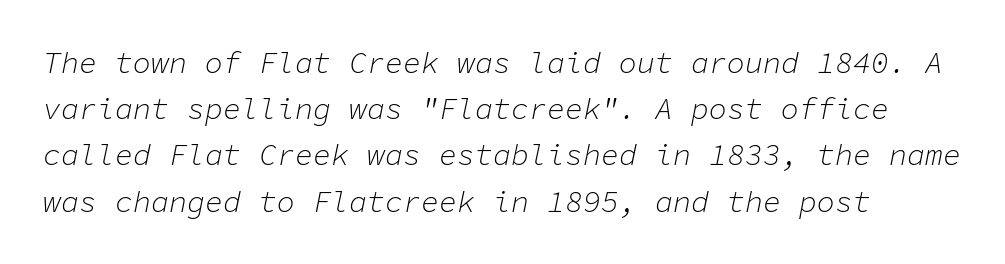
{"italic": "yes", "lean": "right", "slant_degrees": 11, "bold": "no", "weight": "light", "width": "normal", "stroke_contrast": "low", "x_height": "medium", "monospaced": "yes", "underline": "no", "line_spacing": "normal", "line_spacing_ratio": 1.54, "letter_spacing": "normal", "letter_spacing_em": 0.0, "glyph_px": 30}
